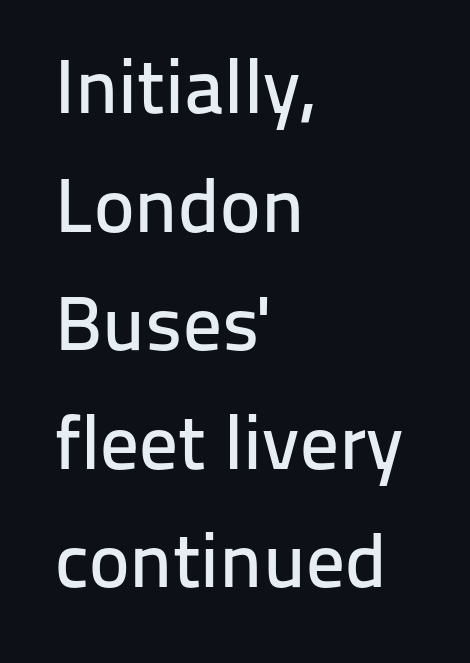
The image shows 77 px sans-serif type, upright; set left-aligned, normal line spacing (1.54x), normal letter spacing, not underlined; low stroke contrast and a medium x-height.
